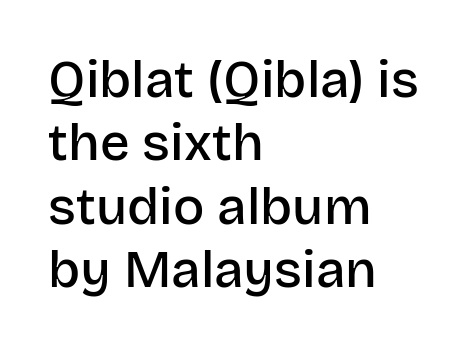
The image shows 52 px semibold sans-serif type, upright; set left-aligned, line spacing 1.22x, normal letter spacing, not underlined; low stroke contrast and a large x-height.
